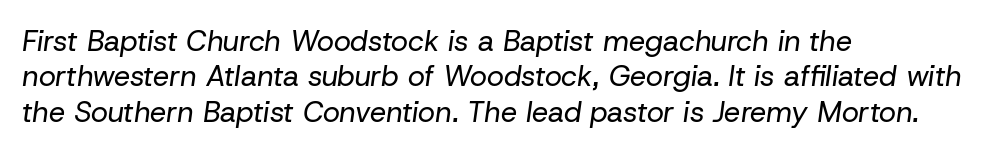
{"italic": "yes", "lean": "right", "slant_degrees": 8, "bold": "no", "weight": "regular", "width": "normal", "stroke_contrast": "low", "x_height": "medium", "monospaced": "no", "underline": "no", "align": "left", "line_spacing_ratio": 1.22, "letter_spacing": "normal", "letter_spacing_em": 0.0, "glyph_px": 29}
